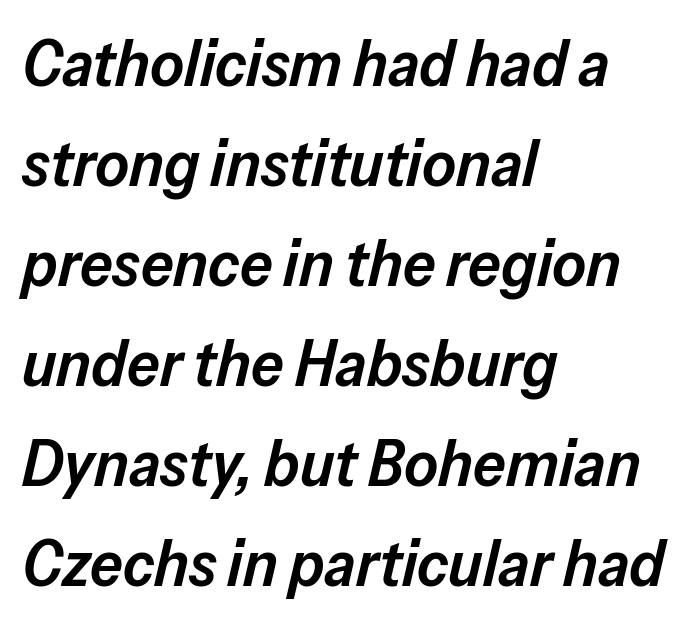
Q: Is the text bold? A: Semi-bold.
Q: Is the text italic (slanted)? A: Yes, it leans right by about 13 degrees.
Q: Is the text underlined? A: No.
Q: How is the paragraph aligned? A: Left-aligned.
Q: Is the spacing between letters normal or unusually wide? A: Normal.
Q: Is the spacing between lines tight, normal or loose? A: Normal.
Q: Width (condensed, normal, or wide)? A: Normal.
Q: Stroke contrast? A: Low.
Q: x-height? A: Medium.
Q: Monospaced? A: No.
